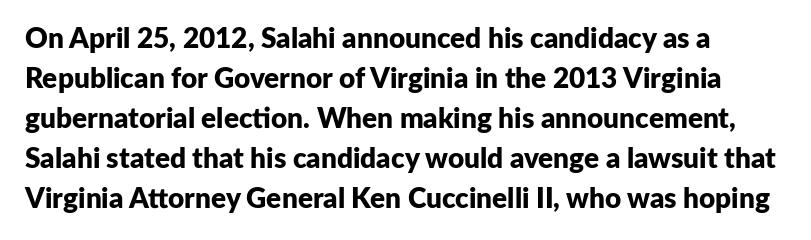
The letters carry no serifs — their stems end cleanly without finishing strokes. Unlike italic type, these characters show no tilt at all. The space between consecutive lines is moderate. Quick note: underline off. Spacing verdict: proportional, widths tailored to each character. This rendering leaves character spacing at its baseline value.
